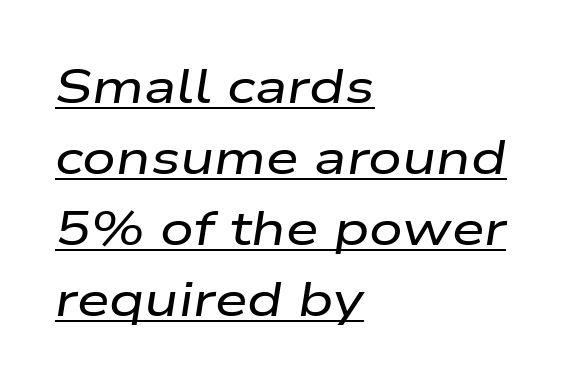
Q: Is the text italic (slanted)? A: Yes, it leans right by about 9 degrees.
Q: Is the text underlined? A: Yes.
Q: How is the paragraph aligned? A: Left-aligned.
Q: Is the spacing between letters normal or unusually wide? A: Normal.
Q: Is the spacing between lines tight, normal or loose? A: Normal.
Q: Width (condensed, normal, or wide)? A: Wide.
Q: Stroke contrast? A: Low.
Q: x-height? A: Medium.
Q: Monospaced? A: No.
